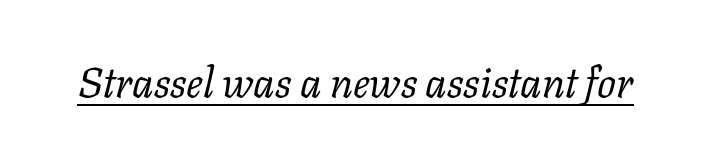
{"serif": "yes", "italic": "yes", "lean": "right", "slant_degrees": 11, "bold": "no", "weight": "regular", "width": "normal", "stroke_contrast": "low", "x_height": "medium", "monospaced": "no", "underline": "yes", "letter_spacing": "normal", "letter_spacing_em": 0.0, "glyph_px": 42}
